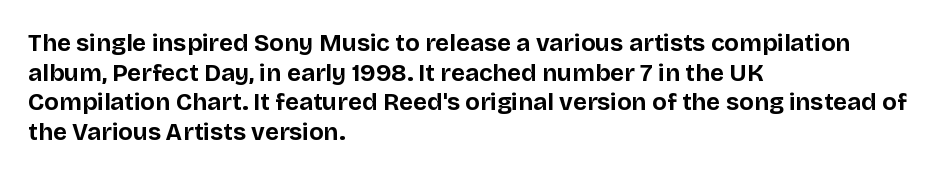
{"italic": "no", "bold": "yes", "underline": "no", "align": "left", "line_spacing_ratio": 1.23, "letter_spacing": "normal", "letter_spacing_em": 0.0, "glyph_px": 24}
